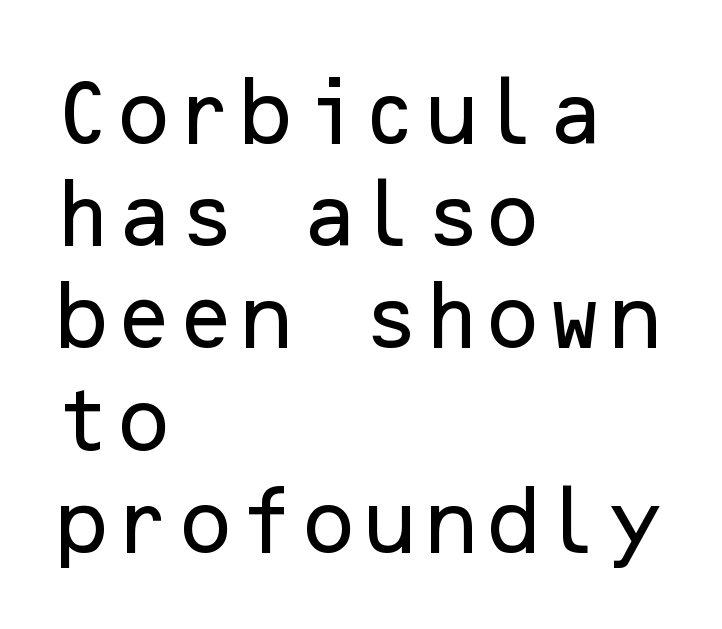
{"serif": "no", "italic": "no", "width": "normal", "stroke_contrast": "low", "x_height": "medium", "underline": "no", "align": "left", "line_spacing": "normal", "line_spacing_ratio": 1.44, "letter_spacing": "normal", "letter_spacing_em": 0.0, "glyph_px": 71}
